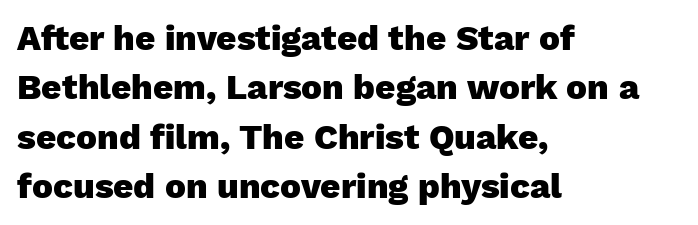
{"serif": "no", "italic": "no", "bold": "yes", "weight": "heavy", "width": "normal", "stroke_contrast": "low", "x_height": "medium", "monospaced": "no", "underline": "no", "align": "left", "line_spacing": "normal", "line_spacing_ratio": 1.41, "letter_spacing": "normal", "letter_spacing_em": 0.0, "glyph_px": 35}
